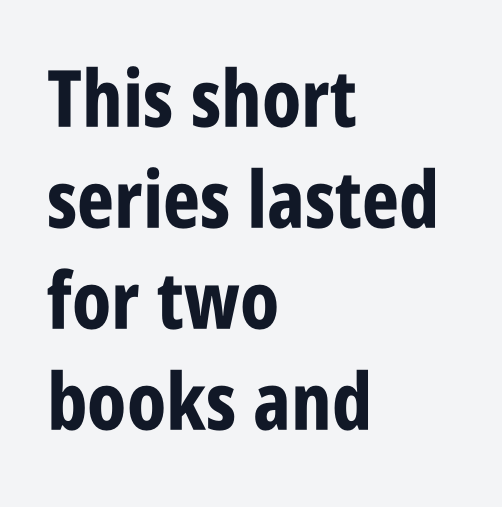
{"serif": "no", "italic": "no", "bold": "yes", "weight": "bold", "width": "condensed", "stroke_contrast": "low", "x_height": "large", "monospaced": "no", "underline": "no", "align": "left", "line_spacing": "normal", "line_spacing_ratio": 1.28, "letter_spacing": "normal", "letter_spacing_em": 0.0, "glyph_px": 79}
